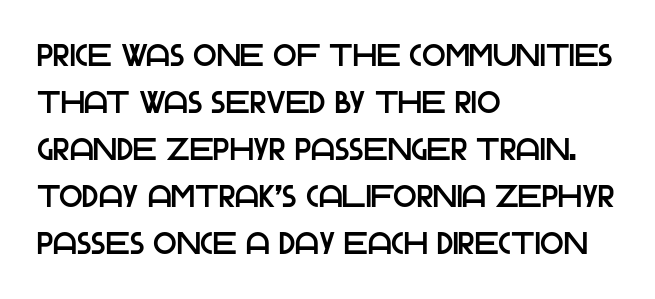
{"serif": "no", "italic": "no", "width": "normal", "stroke_contrast": "low", "x_height": "large", "monospaced": "no", "underline": "no", "align": "left", "line_spacing": "normal", "line_spacing_ratio": 1.52, "letter_spacing": "normal", "letter_spacing_em": 0.0, "glyph_px": 31}
